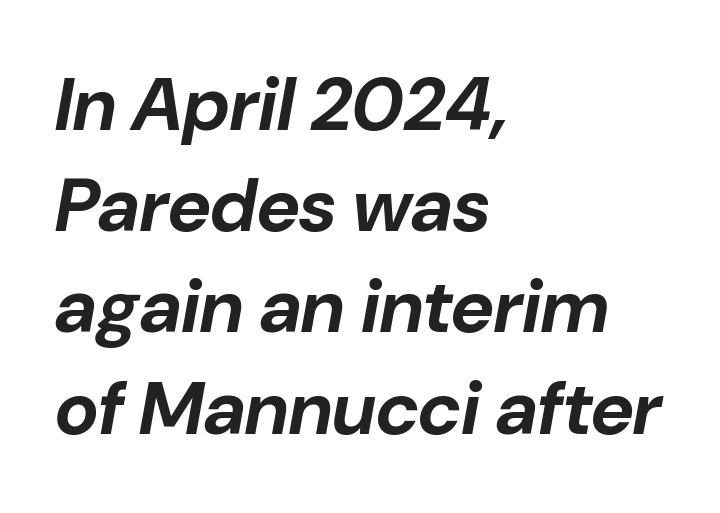
The image shows 75 px bold type, italic (leaning right); set left-aligned, normal line spacing (1.35x), normal letter spacing, not underlined; low stroke contrast and a medium x-height.
